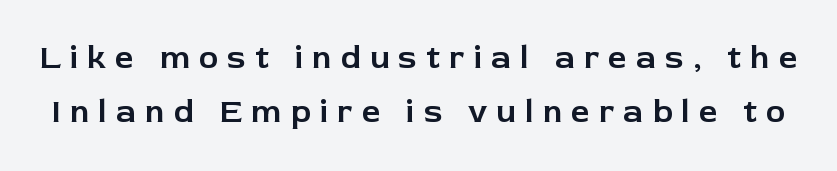
{"serif": "no", "italic": "no", "width": "normal", "stroke_contrast": "low", "x_height": "medium", "monospaced": "no", "underline": "no", "line_spacing": "normal", "line_spacing_ratio": 1.64, "letter_spacing": "wide", "letter_spacing_em": 0.27, "glyph_px": 33}
